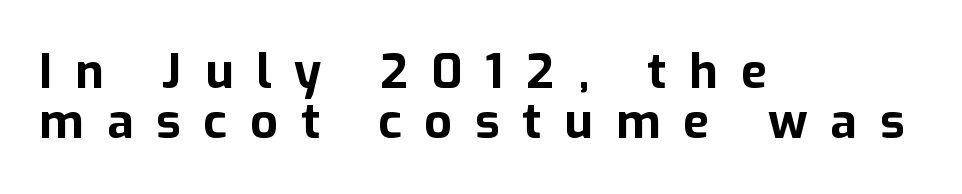
Q: Is the text bold? A: Yes.
Q: Is the text italic (slanted)? A: No, it is upright.
Q: Is the typeface a serif or a sans-serif typeface? A: Sans-serif.
Q: Is the text underlined? A: No.
Q: How is the paragraph aligned? A: Left-aligned.
Q: Is the spacing between letters normal or unusually wide? A: Unusually wide.
Q: Is the spacing between lines tight, normal or loose? A: Tight.
Q: Width (condensed, normal, or wide)? A: Normal.
Q: Stroke contrast? A: Low.
Q: x-height? A: Medium.
Q: Monospaced? A: No.
